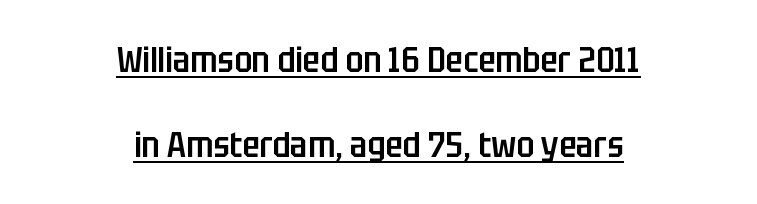
Q: Is the text bold? A: Semi-bold.
Q: Is the text italic (slanted)? A: No, it is upright.
Q: Is the typeface a serif or a sans-serif typeface? A: Sans-serif.
Q: Is the text underlined? A: Yes.
Q: How is the paragraph aligned? A: Centered.
Q: Is the spacing between letters normal or unusually wide? A: Normal.
Q: Is the spacing between lines tight, normal or loose? A: Loose.
Q: Width (condensed, normal, or wide)? A: Condensed.
Q: Stroke contrast? A: Low.
Q: x-height? A: Large.
Q: Monospaced? A: No.
